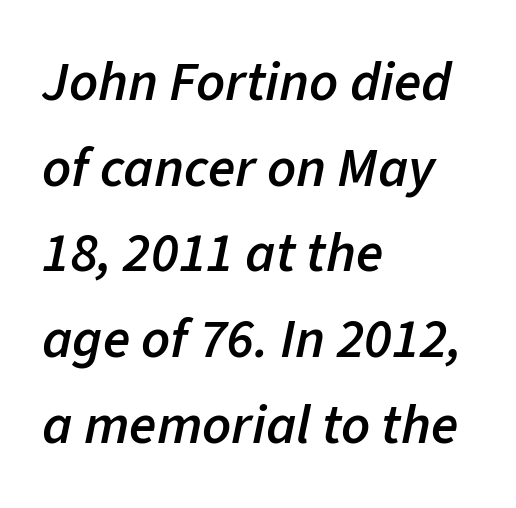
{"italic": "yes", "lean": "right", "slant_degrees": 11, "bold": "semi", "weight": "semibold", "width": "normal", "stroke_contrast": "low", "x_height": "medium", "monospaced": "no", "underline": "no", "align": "left", "line_spacing": "normal", "line_spacing_ratio": 1.53, "letter_spacing": "normal", "letter_spacing_em": 0.0, "glyph_px": 56}
